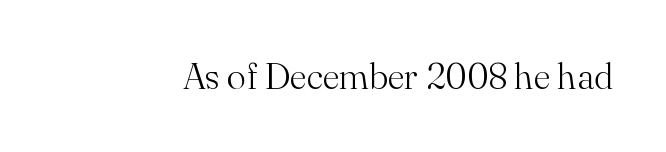
The image shows 36 px light serif type, upright; set normal letter spacing, not underlined; medium stroke contrast and a small x-height.
